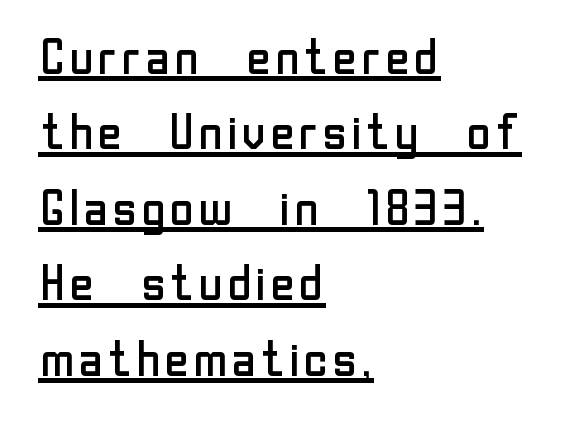
{"serif": "no", "italic": "no", "bold": "no", "weight": "regular", "width": "normal", "stroke_contrast": "low", "x_height": "medium", "monospaced": "no", "underline": "yes", "align": "left", "line_spacing": "normal", "line_spacing_ratio": 1.54, "letter_spacing": "normal", "letter_spacing_em": 0.0, "glyph_px": 49}
